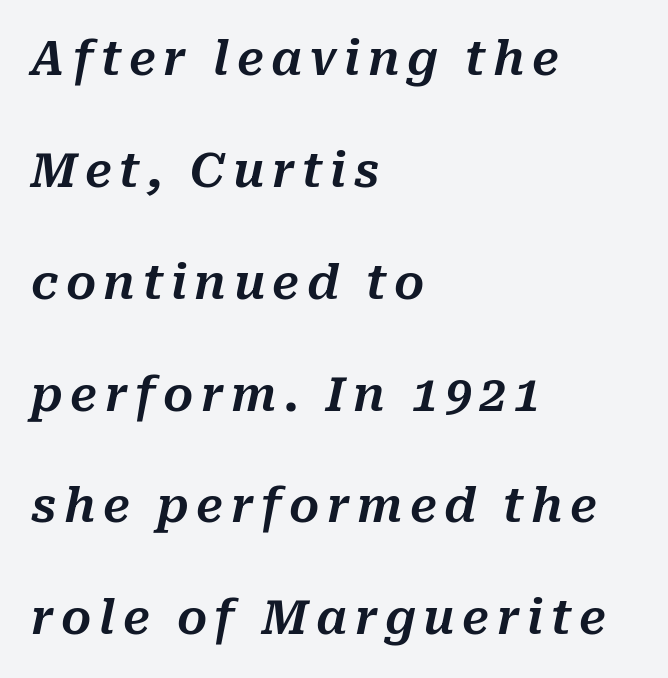
{"italic": "yes", "lean": "right", "slant_degrees": 10, "width": "normal", "stroke_contrast": "medium", "x_height": "medium", "monospaced": "no", "underline": "no", "align": "left", "line_spacing": "loose", "line_spacing_ratio": 2.38, "glyph_px": 47}
